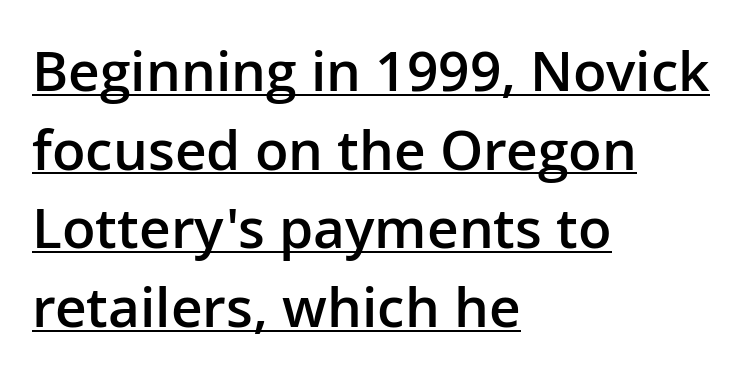
The image shows 55 px semibold sans-serif type, upright; set left-aligned, normal line spacing (1.43x), normal letter spacing, underlined; low stroke contrast and a medium x-height.
